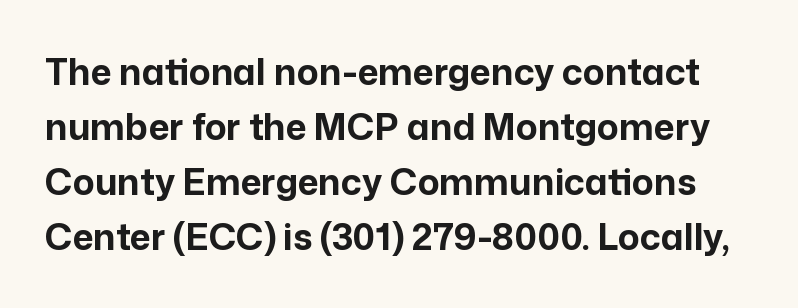
{"serif": "no", "italic": "no", "bold": "yes", "weight": "bold", "width": "normal", "stroke_contrast": "low", "x_height": "medium", "monospaced": "no", "underline": "no", "line_spacing": "normal", "line_spacing_ratio": 1.53, "letter_spacing": "normal", "letter_spacing_em": 0.0, "glyph_px": 36}
